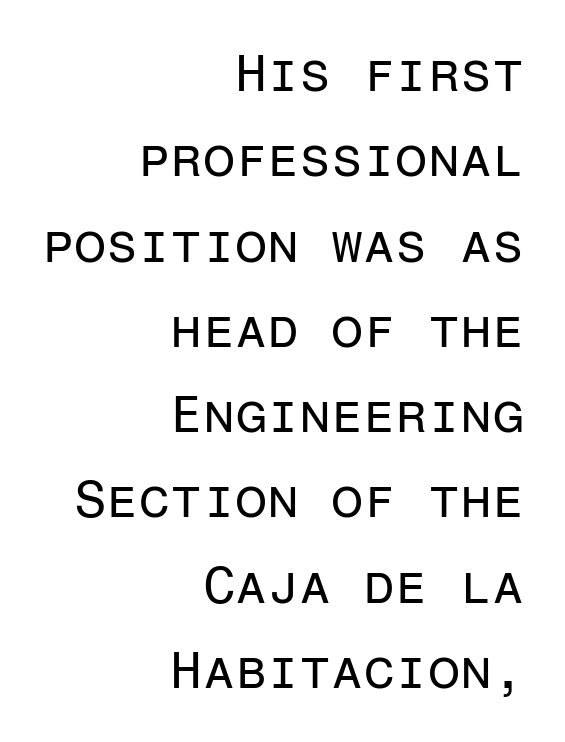
Q: Is the text bold? A: No.
Q: Is the text italic (slanted)? A: No, it is upright.
Q: Is the typeface a serif or a sans-serif typeface? A: Sans-serif.
Q: Is the text underlined? A: No.
Q: How is the paragraph aligned? A: Right-aligned.
Q: Is the spacing between letters normal or unusually wide? A: Normal.
Q: Is the spacing between lines tight, normal or loose? A: Normal.
Q: Width (condensed, normal, or wide)? A: Normal.
Q: Stroke contrast? A: Low.
Q: x-height? A: Medium.
Q: Monospaced? A: Yes.
